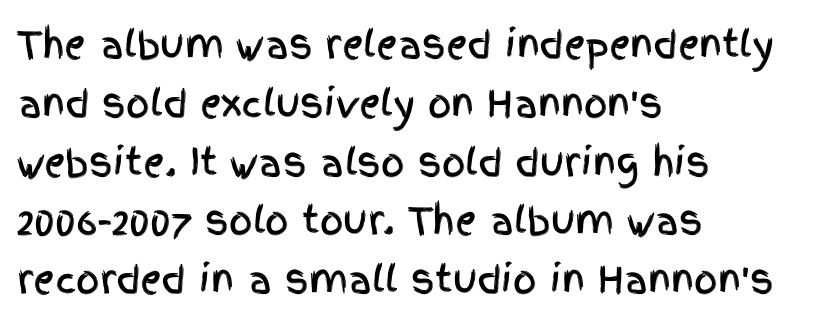
Whoever set this chose a conventional vertical rhythm. Is the block centered? No — it sits flush against the left margin. Is this a fixed-width face? No — the glyphs have proportional, varying widths. Characters follow at the spacing the type designer built in.
